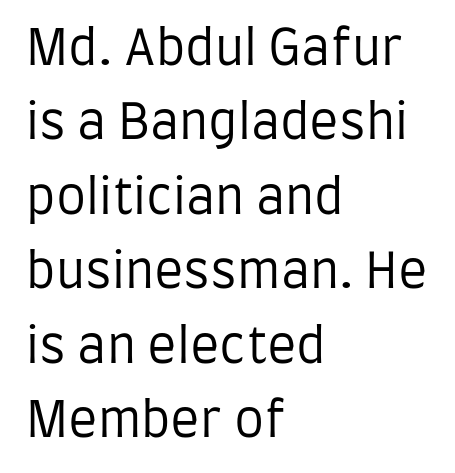
Q: Is the text bold? A: No.
Q: Is the text italic (slanted)? A: No, it is upright.
Q: Is the typeface a serif or a sans-serif typeface? A: Sans-serif.
Q: Is the text underlined? A: No.
Q: How is the paragraph aligned? A: Left-aligned.
Q: Is the spacing between letters normal or unusually wide? A: Normal.
Q: Is the spacing between lines tight, normal or loose? A: Normal.
Q: Width (condensed, normal, or wide)? A: Condensed.
Q: Stroke contrast? A: Low.
Q: x-height? A: Large.
Q: Monospaced? A: No.
